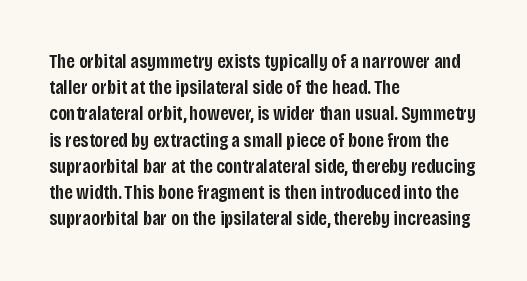
The image shows 20 px text type, upright; set left-aligned, normal line spacing (1.31x), normal letter spacing, not underlined.
